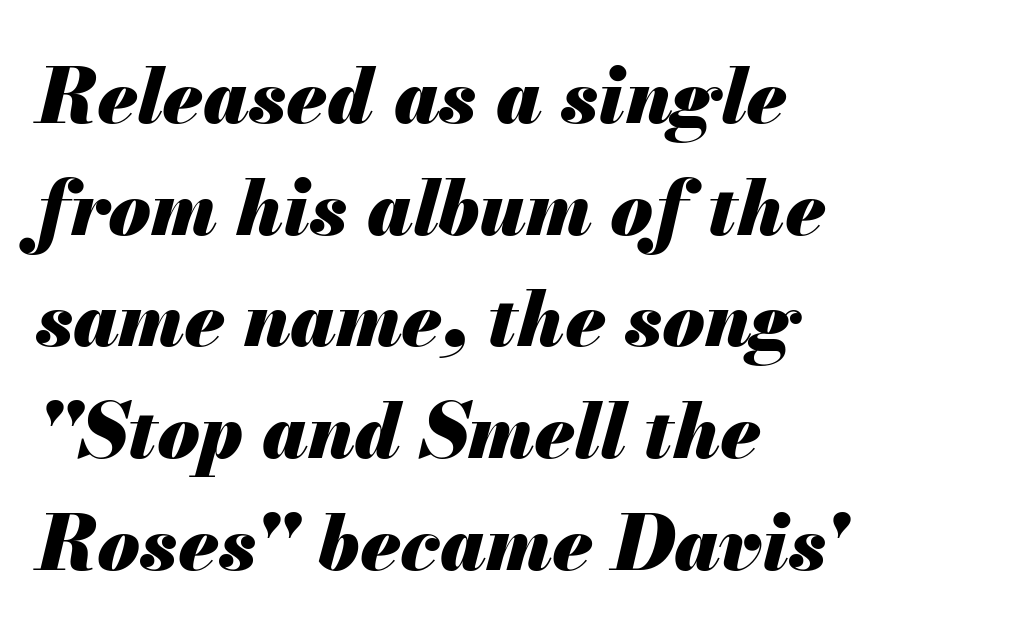
The image shows 77 px heavy type, italic (leaning right); set left-aligned, normal line spacing (1.45x), normal letter spacing, not underlined; medium stroke contrast and a small x-height.
